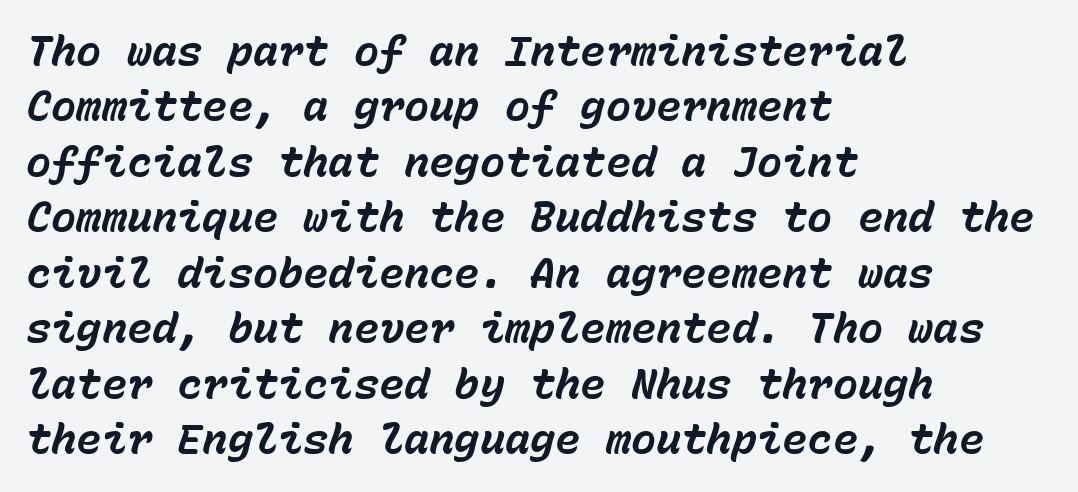
The area under the type is left untouched. In terms of posture, this sample is oblique. You could count columns in this text — the font is strictly monospaced. The characters look thick and weighty, a clear bold. Alignment: flush left.
